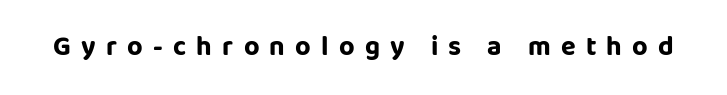
The image shows 27 px bold type, upright; set unusually wide letter spacing (+0.38 em), not underlined.
